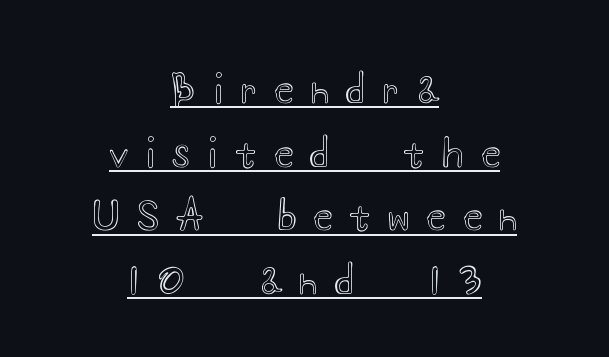
{"italic": "no", "width": "wide", "x_height": "small", "monospaced": "no", "underline": "yes", "align": "center", "line_spacing": "normal", "line_spacing_ratio": 1.63, "letter_spacing": "wide", "letter_spacing_em": 0.45, "glyph_px": 39}
